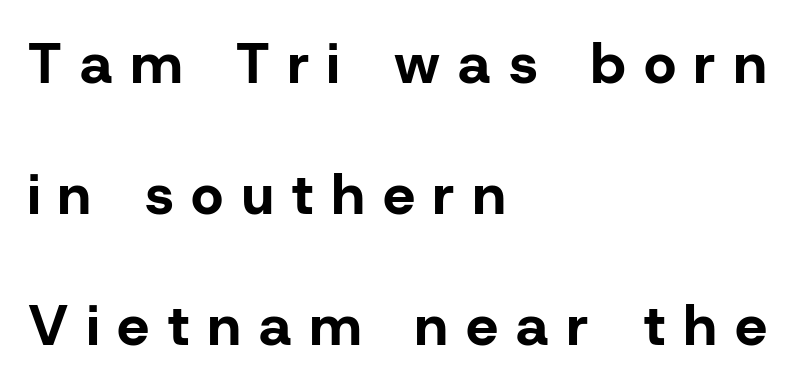
{"serif": "no", "italic": "no", "bold": "yes", "weight": "bold", "width": "normal", "stroke_contrast": "low", "x_height": "medium", "monospaced": "no", "underline": "no", "align": "left", "line_spacing": "loose", "line_spacing_ratio": 2.3, "letter_spacing": "wide", "letter_spacing_em": 0.32, "glyph_px": 57}
